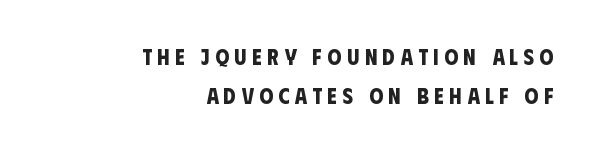
The image shows 22 px bold type; set right-aligned, line spacing 1.77x, unusually wide letter spacing (+0.25 em), not underlined.
